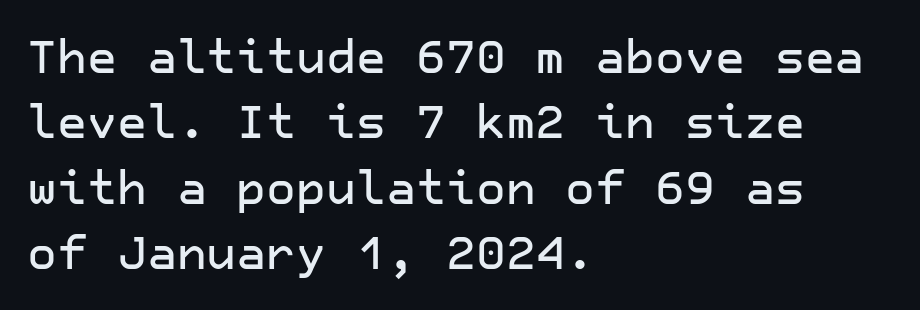
The image shows 46 px sans-serif type, upright; set left-aligned, normal line spacing (1.42x), normal letter spacing, not underlined; low stroke contrast and a medium x-height.
